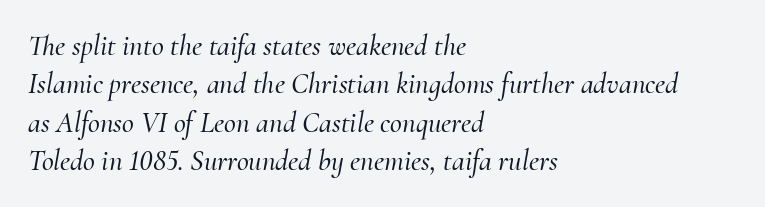
{"serif": "yes", "italic": "yes", "lean": "right", "slant_degrees": 10, "width": "normal", "stroke_contrast": "medium", "x_height": "small", "monospaced": "no", "underline": "no", "align": "left", "line_spacing": "normal", "line_spacing_ratio": 1.32, "letter_spacing": "normal", "letter_spacing_em": 0.0, "glyph_px": 29}
